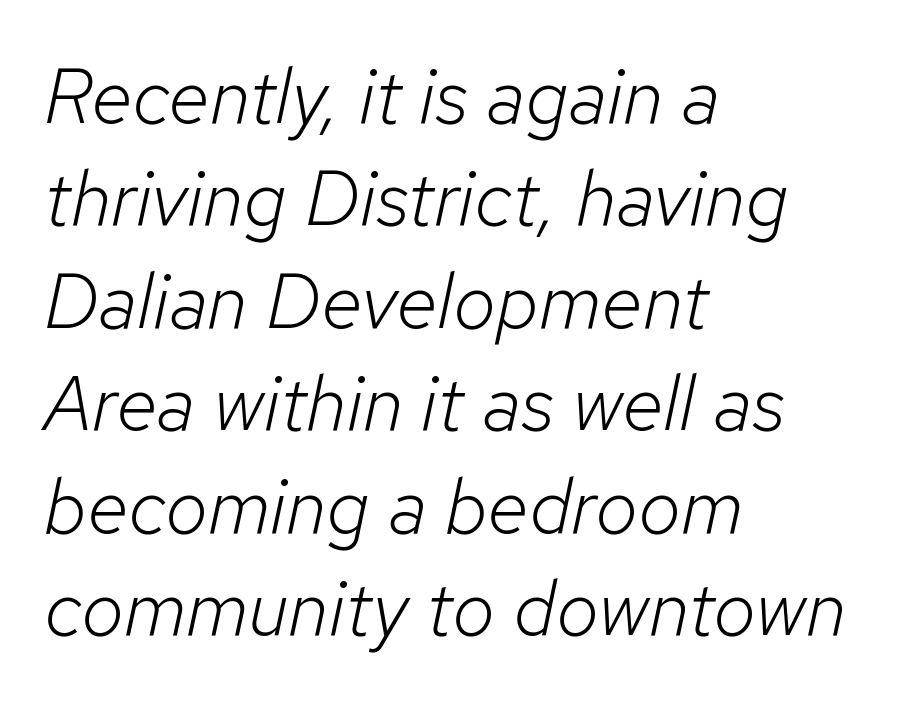
Q: Is the text bold? A: No.
Q: Is the text italic (slanted)? A: Yes, it leans right by about 12 degrees.
Q: Is the text underlined? A: No.
Q: How is the paragraph aligned? A: Left-aligned.
Q: Is the spacing between letters normal or unusually wide? A: Normal.
Q: Is the spacing between lines tight, normal or loose? A: Normal.
Q: Width (condensed, normal, or wide)? A: Normal.
Q: Stroke contrast? A: Low.
Q: x-height? A: Medium.
Q: Monospaced? A: No.
